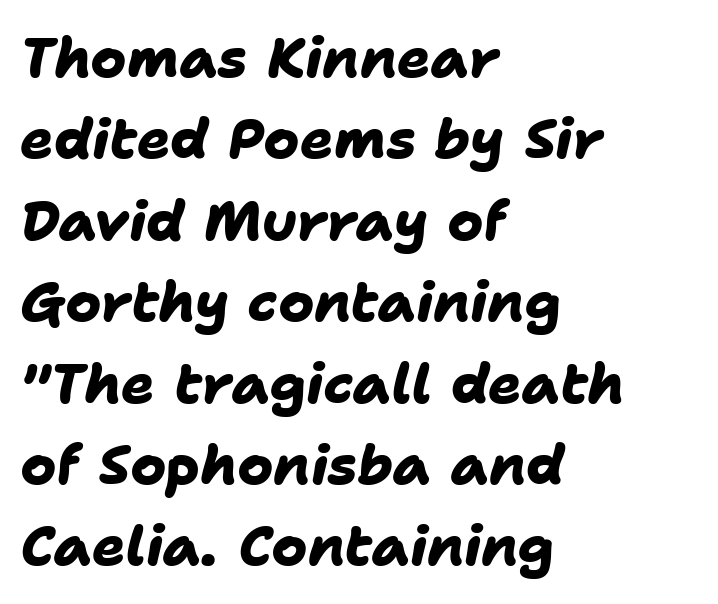
Q: Is the text bold? A: Yes.
Q: Is the typeface a serif or a sans-serif typeface? A: Sans-serif.
Q: Is the text underlined? A: No.
Q: How is the paragraph aligned? A: Left-aligned.
Q: Is the spacing between letters normal or unusually wide? A: Normal.
Q: Is the spacing between lines tight, normal or loose? A: Normal.
Q: Width (condensed, normal, or wide)? A: Normal.
Q: Stroke contrast? A: Low.
Q: x-height? A: Medium.
Q: Monospaced? A: No.
